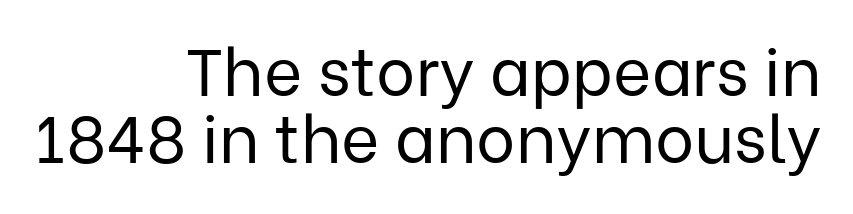
A flush-right, rag-left setting is used for this passage. A typesetter would mark this as roman, not italic. No extra ink here — the face is not bold. Quick note: underline off. The font family rendered here belongs to the sans-serif group. A typesetter would call this zero additional tracking.
